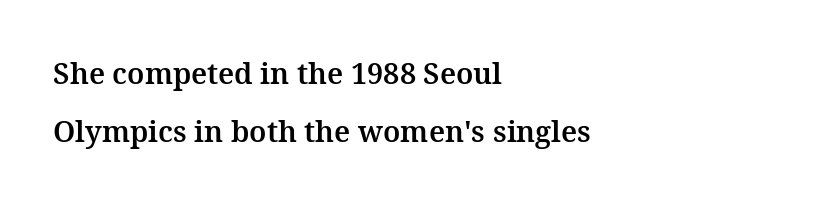
The image shows 29 px serif type, upright; set left-aligned, loose line spacing (2.0x), normal letter spacing, not underlined; medium stroke contrast and a medium x-height.
